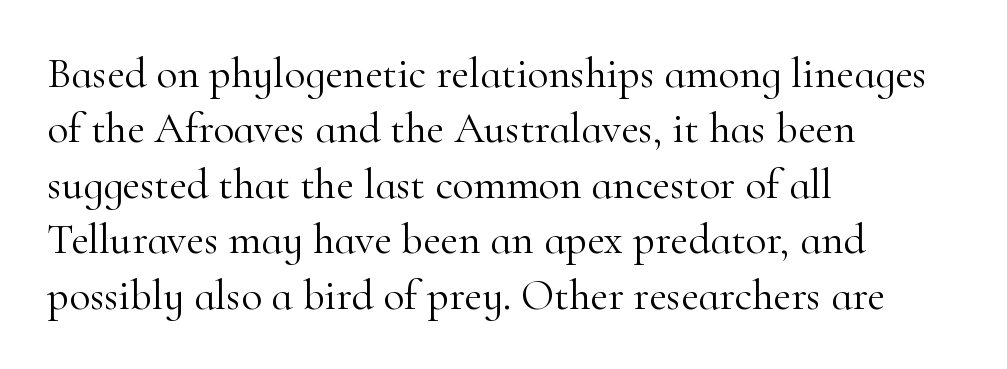
{"serif": "yes", "italic": "no", "bold": "no", "weight": "light", "width": "normal", "stroke_contrast": "high", "x_height": "small", "monospaced": "no", "underline": "no", "align": "left", "line_spacing": "normal", "line_spacing_ratio": 1.29, "letter_spacing": "normal", "letter_spacing_em": 0.0, "glyph_px": 43}
